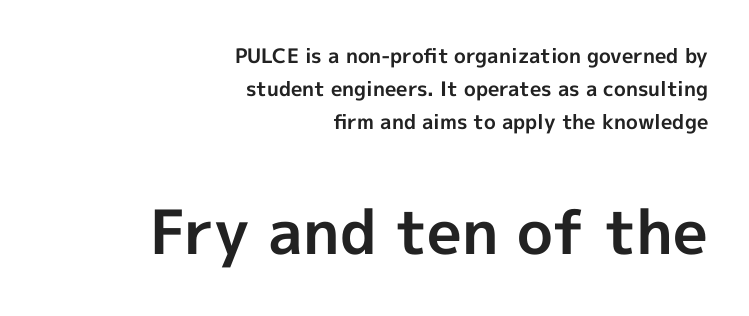
{"serif": "no", "italic": "no", "bold": "yes", "weight": "bold", "width": "normal", "x_height": "medium", "monospaced": "no", "underline": "no", "align": "right", "line_spacing": "normal", "line_spacing_ratio": 1.64, "letter_spacing": "normal", "letter_spacing_em": 0.0, "larger_block": "second", "size_ratio": 3.05, "glyph_px": 61}
